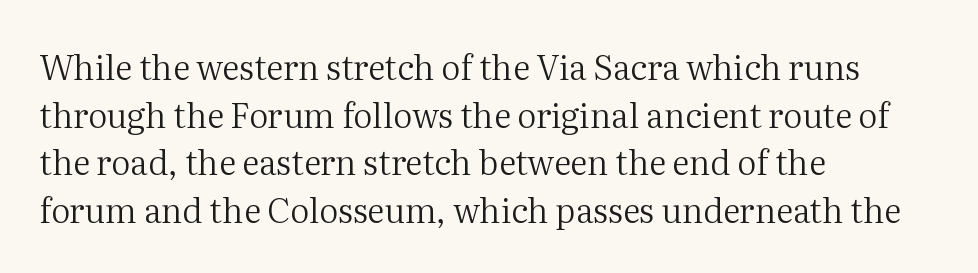
The image shows 34 px regular-weight serif type, upright; set left-aligned, normal line spacing (1.4x), normal letter spacing, not underlined; medium stroke contrast and a medium x-height.
